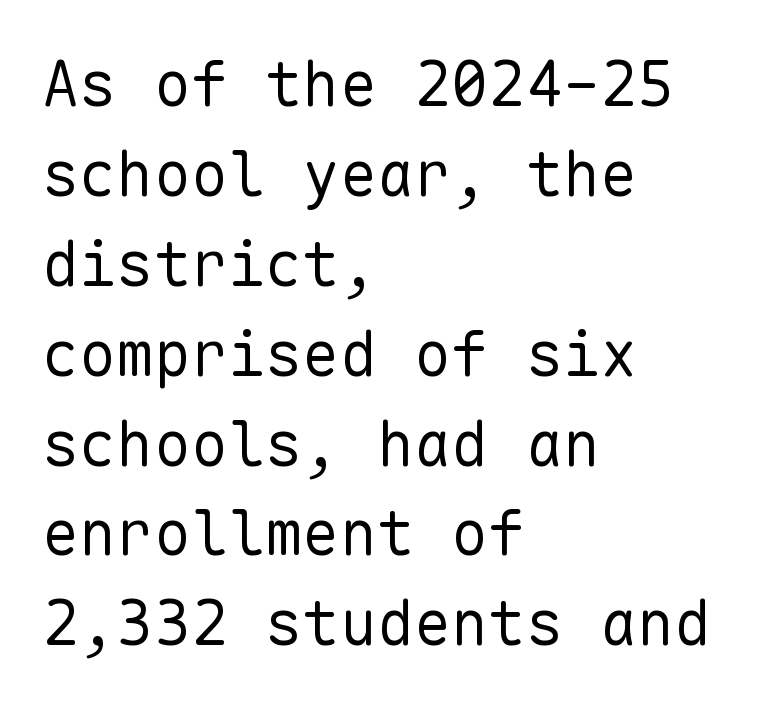
{"serif": "no", "italic": "no", "bold": "no", "weight": "regular", "width": "normal", "stroke_contrast": "low", "x_height": "medium", "monospaced": "yes", "underline": "no", "align": "left", "line_spacing": "normal", "line_spacing_ratio": 1.45, "letter_spacing": "normal", "letter_spacing_em": 0.0, "glyph_px": 62}
